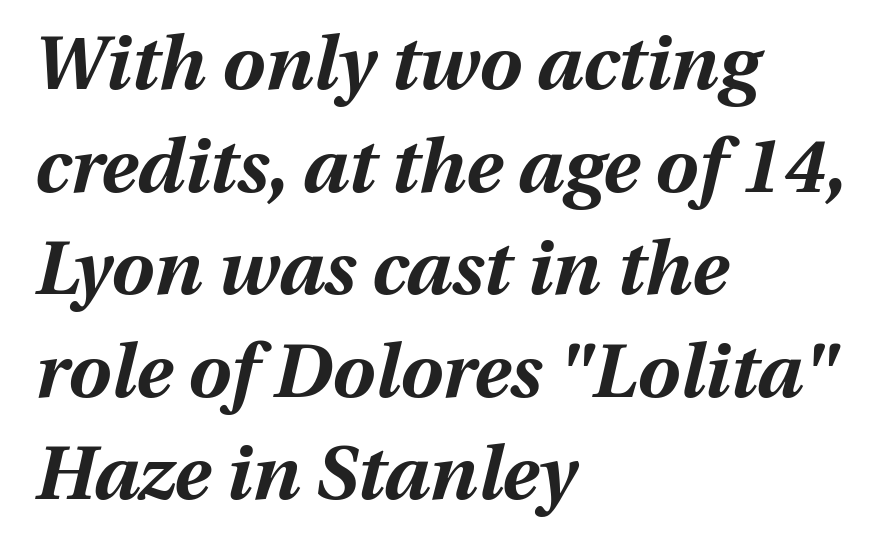
{"italic": "yes", "lean": "right", "slant_degrees": 13, "bold": "yes", "weight": "bold", "width": "normal", "stroke_contrast": "medium", "x_height": "medium", "monospaced": "no", "underline": "no", "align": "left", "line_spacing": "normal", "line_spacing_ratio": 1.35, "letter_spacing": "normal", "letter_spacing_em": 0.0, "glyph_px": 76}
